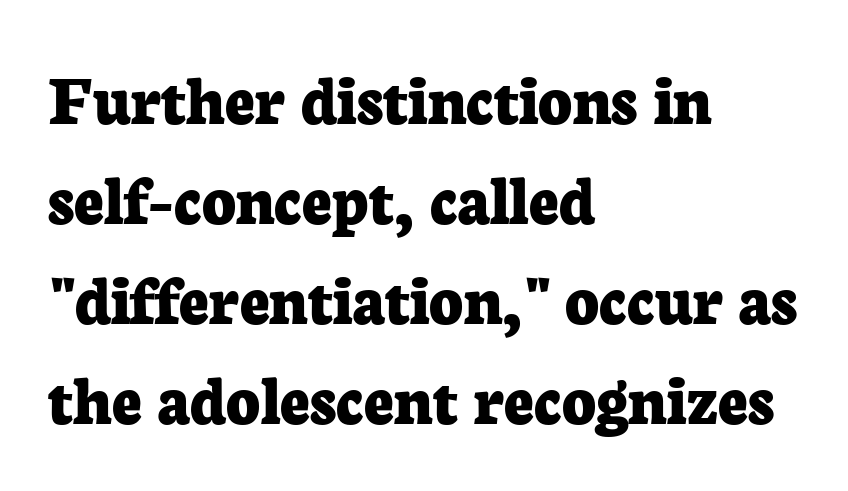
The image shows 73 px bold serif type, upright; set left-aligned, normal line spacing (1.37x), normal letter spacing, not underlined; low stroke contrast and a medium x-height.
